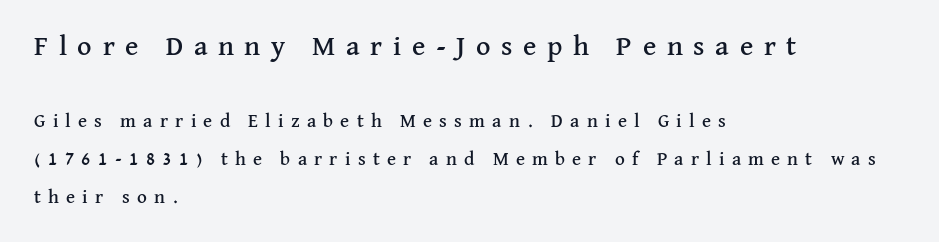
Here the designer chose a conventional face with non-uniform glyph widths. Designer's note — italics off, roman on. Loose tracking; the words dissolve into strings of separated letters. Which chunk is bigger? The first one — the top block dwarfs the bottom.
